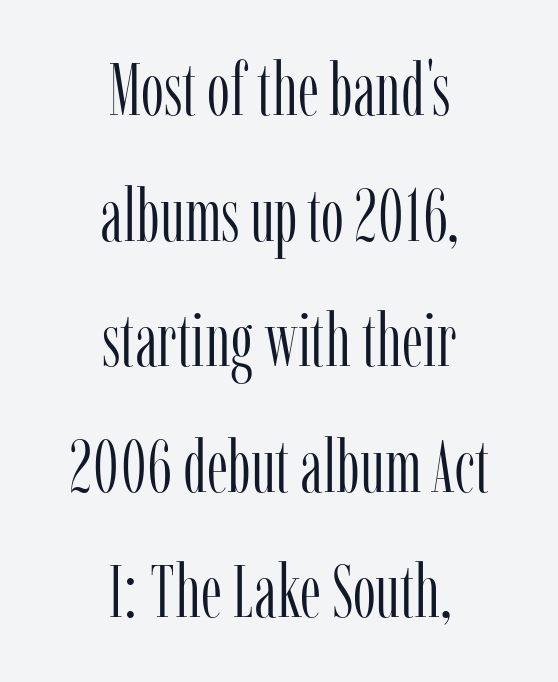
{"serif": "yes", "italic": "no", "bold": "no", "weight": "light", "width": "condensed", "stroke_contrast": "low", "x_height": "medium", "monospaced": "no", "underline": "no", "align": "center", "line_spacing_ratio": 1.72, "letter_spacing": "normal", "letter_spacing_em": 0.0, "glyph_px": 73}
